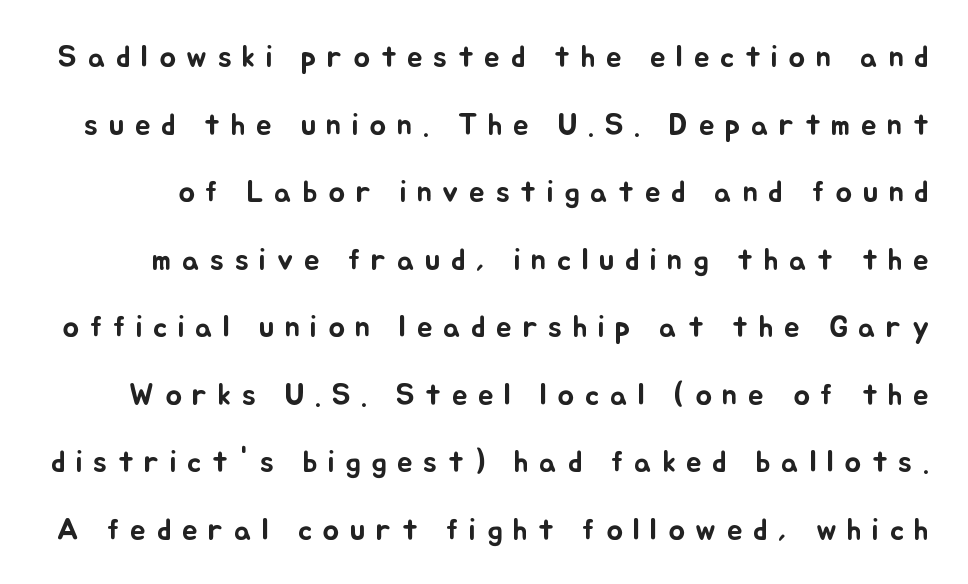
{"italic": "no", "width": "normal", "stroke_contrast": "low", "x_height": "small", "monospaced": "no", "underline": "no", "line_spacing": "loose", "line_spacing_ratio": 2.18, "letter_spacing": "wide", "letter_spacing_em": 0.34, "glyph_px": 31}
